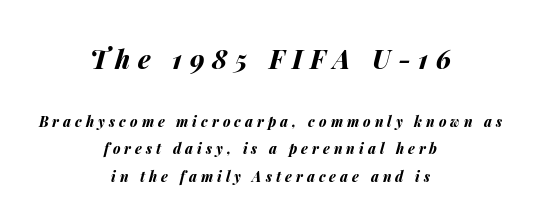
Compared with ordinary roman type, these characters are visibly tilted. How are the letters spaced? Widely, with obvious added tracking. Underlining? Definitely not there. Does the leading feel generous? Absolutely, it's lavish. Does the copy run flush right? No — it is centered line by line.
